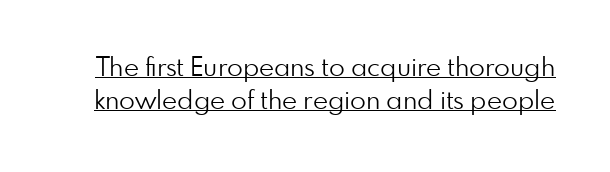
The image shows 26 px text type, upright; set normal line spacing (1.27x), normal letter spacing, underlined.
